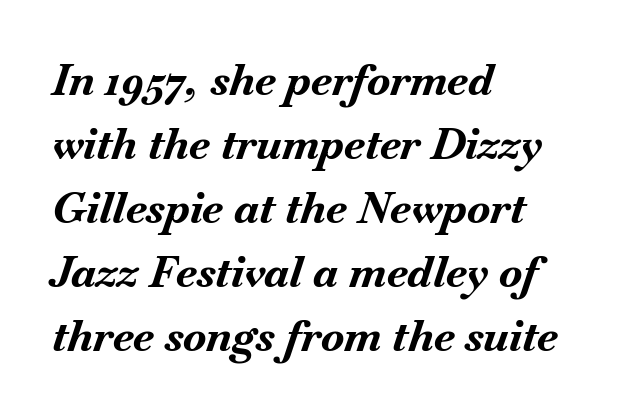
The image shows 43 px bold type, italic (leaning right); set left-aligned, normal line spacing (1.49x), normal letter spacing, not underlined; medium stroke contrast and a small x-height.
